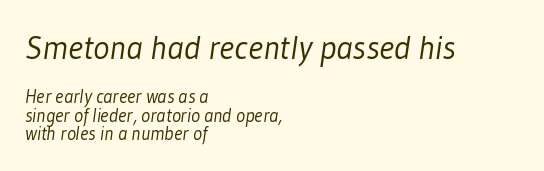
{"serif": "no", "bold": "no", "weight": "light", "width": "condensed", "stroke_contrast": "low", "x_height": "medium", "monospaced": "no", "underline": "no", "align": "left", "line_spacing": "tight", "line_spacing_ratio": 0.95, "letter_spacing": "normal", "letter_spacing_em": 0.0, "larger_block": "first", "size_ratio": 1.79, "glyph_px": 34}
